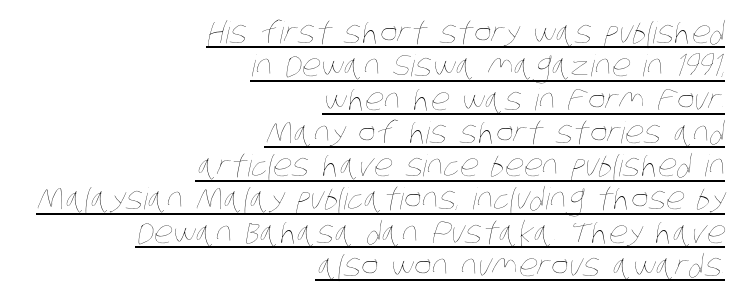
The image shows 30 px thin, condensed type; set right-aligned, tight line spacing (1.11x), normal letter spacing, underlined; low stroke contrast and a large x-height.
